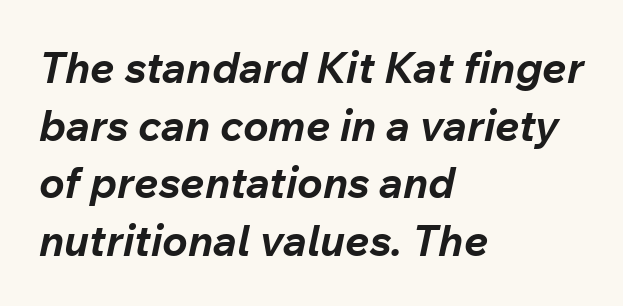
The image shows 43 px bold type, italic (leaning right); set left-aligned, normal line spacing (1.34x), normal letter spacing, not underlined; low stroke contrast and a medium x-height.
